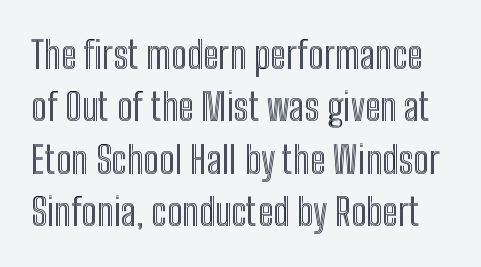
The image shows 38 px condensed type, upright; set normal line spacing (1.38x), normal letter spacing, not underlined; a medium x-height.
